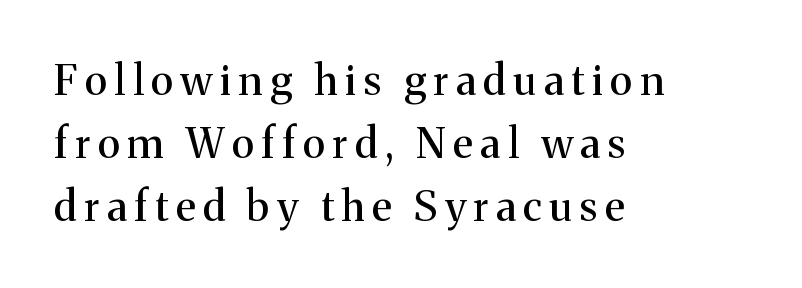
Q: Is the text italic (slanted)? A: No, it is upright.
Q: Is the typeface a serif or a sans-serif typeface? A: Serif.
Q: Is the text underlined? A: No.
Q: How is the paragraph aligned? A: Left-aligned.
Q: Is the spacing between lines tight, normal or loose? A: Normal.
Q: Width (condensed, normal, or wide)? A: Normal.
Q: Stroke contrast? A: Medium.
Q: x-height? A: Medium.
Q: Monospaced? A: No.
